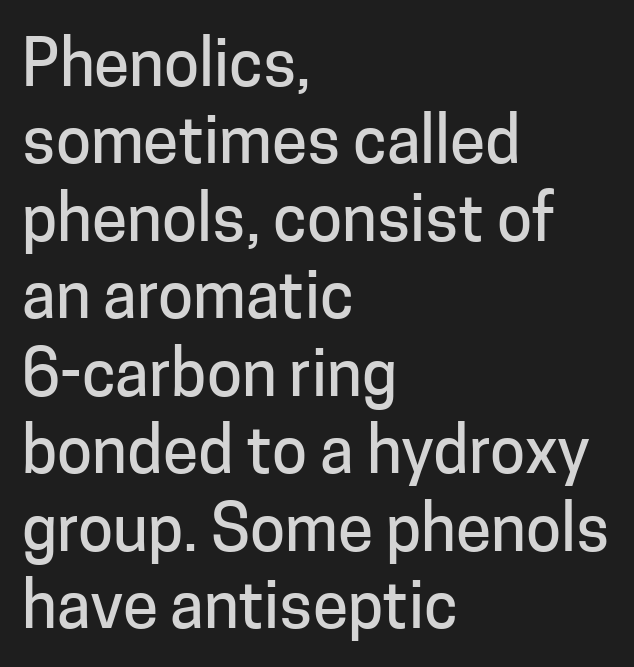
{"serif": "no", "italic": "no", "width": "normal", "stroke_contrast": "low", "x_height": "medium", "monospaced": "no", "underline": "no", "align": "left", "line_spacing_ratio": 1.21, "letter_spacing": "normal", "letter_spacing_em": 0.0, "glyph_px": 64}
